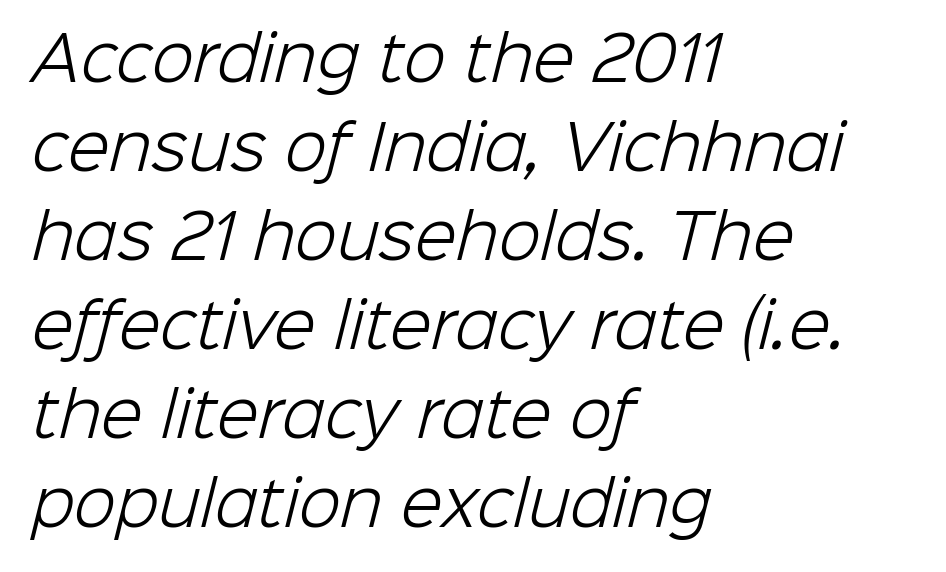
A typesetter would call this proportional, since set widths differ per character. This is sans-serif lettering, the kind often seen on screens and signage. The line-height multiplier appears to be the usual default. Alignment: flush left. Letters rest on an invisible, unmarked baseline. Stems and bowls with no extra thickness — not bold.
